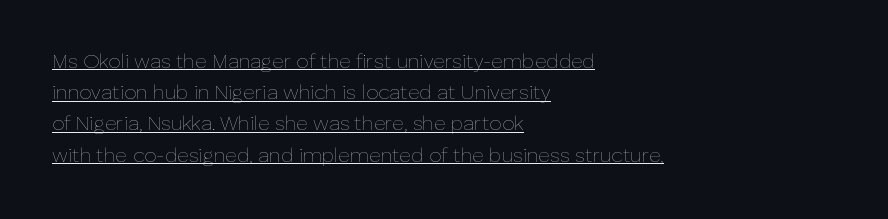
The weight tops out at a normal text grade. The paragraph has a hard left edge and a soft right edge. The leading is moderate, giving the passage an even texture. No italicization has been applied; the sample stays upright. Check the space under the baseline: a stroke is drawn there.
